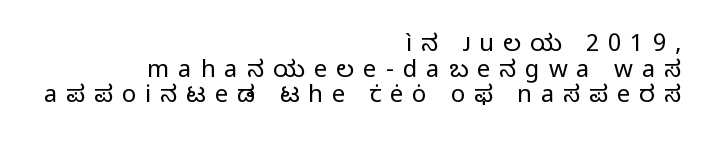
The image shows 24 px text type, upright; set right-aligned, tight line spacing (1.07x), unusually wide letter spacing (+0.37 em), not underlined.
